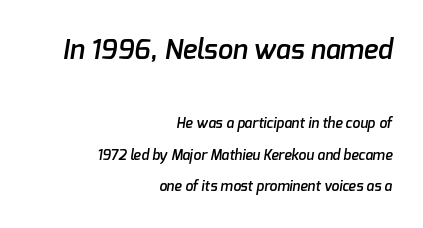
Q: Is the text bold? A: Semi-bold.
Q: Is the text underlined? A: No.
Q: How is the paragraph aligned? A: Right-aligned.
Q: Is the spacing between letters normal or unusually wide? A: Normal.
Q: Is the spacing between lines tight, normal or loose? A: Loose.
Q: Which block of text is set in a larger size, the first (top) or the second (bottom)? A: The first (top) one.
